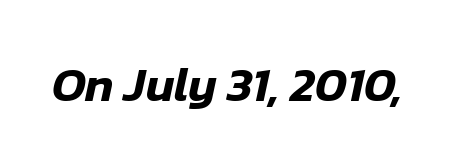
Q: Is the text italic (slanted)? A: Yes, it leans right by about 12 degrees.
Q: Is the text underlined? A: No.
Q: Is the spacing between letters normal or unusually wide? A: Normal.
Q: Width (condensed, normal, or wide)? A: Normal.
Q: Stroke contrast? A: Low.
Q: x-height? A: Medium.
Q: Monospaced? A: No.
